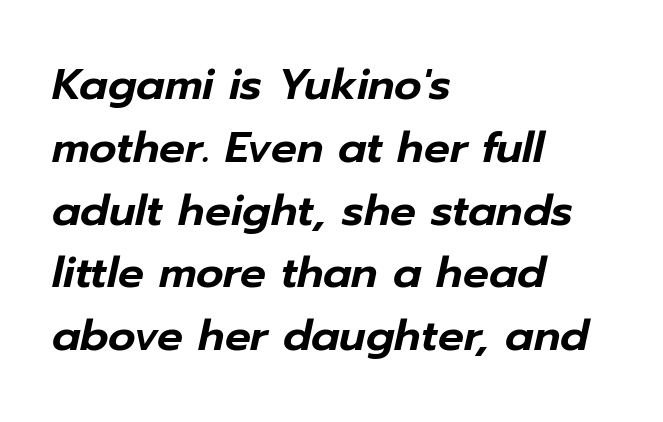
Q: Is the text italic (slanted)? A: Yes, it leans right by about 12 degrees.
Q: Is the text underlined? A: No.
Q: How is the paragraph aligned? A: Left-aligned.
Q: Is the spacing between letters normal or unusually wide? A: Normal.
Q: Is the spacing between lines tight, normal or loose? A: Normal.
Q: Width (condensed, normal, or wide)? A: Normal.
Q: Stroke contrast? A: Low.
Q: x-height? A: Medium.
Q: Monospaced? A: No.
